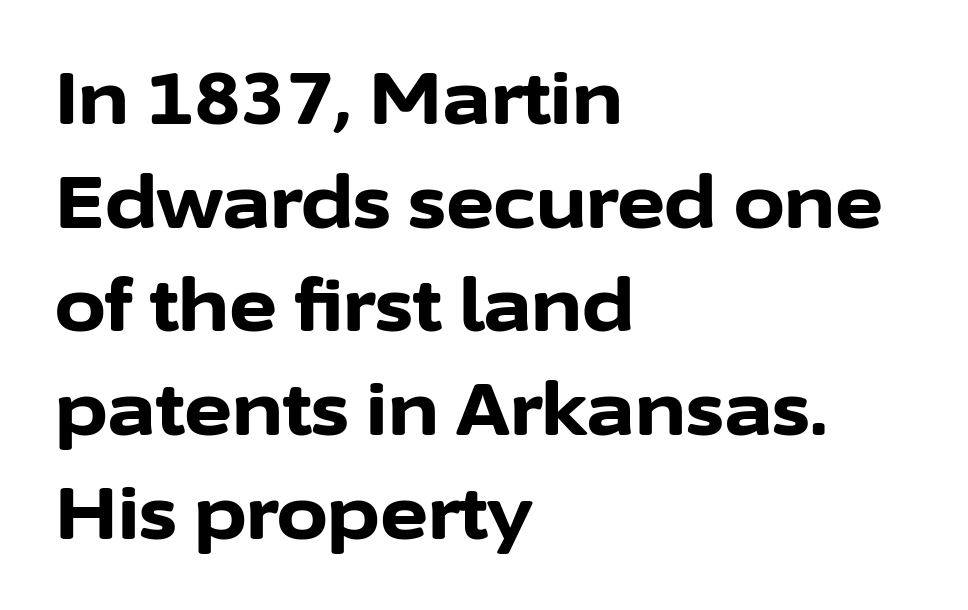
Q: Is the text bold? A: Yes.
Q: Is the text italic (slanted)? A: No, it is upright.
Q: Is the typeface a serif or a sans-serif typeface? A: Sans-serif.
Q: Is the text underlined? A: No.
Q: How is the paragraph aligned? A: Left-aligned.
Q: Is the spacing between letters normal or unusually wide? A: Normal.
Q: Is the spacing between lines tight, normal or loose? A: Normal.
Q: Width (condensed, normal, or wide)? A: Normal.
Q: Stroke contrast? A: Low.
Q: x-height? A: Medium.
Q: Monospaced? A: No.
